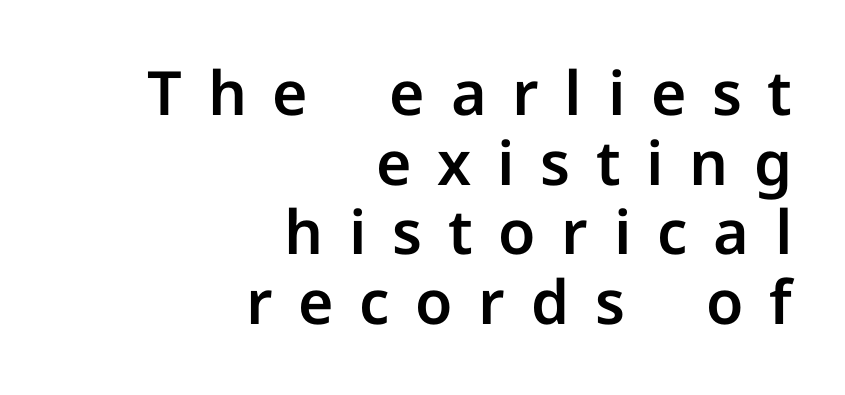
Q: Is the text italic (slanted)? A: No, it is upright.
Q: Is the typeface a serif or a sans-serif typeface? A: Sans-serif.
Q: Is the text underlined? A: No.
Q: How is the paragraph aligned? A: Right-aligned.
Q: Is the spacing between letters normal or unusually wide? A: Unusually wide.
Q: Is the spacing between lines tight, normal or loose? A: Tight.
Q: Width (condensed, normal, or wide)? A: Normal.
Q: Stroke contrast? A: Low.
Q: x-height? A: Medium.
Q: Monospaced? A: No.
